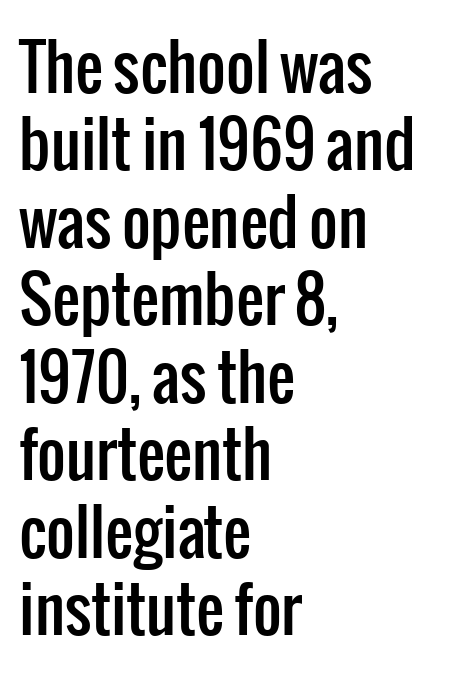
{"serif": "no", "italic": "no", "width": "condensed", "stroke_contrast": "low", "x_height": "medium", "monospaced": "no", "underline": "no", "align": "left", "line_spacing": "normal", "line_spacing_ratio": 1.25, "letter_spacing": "normal", "letter_spacing_em": 0.0, "glyph_px": 62}
